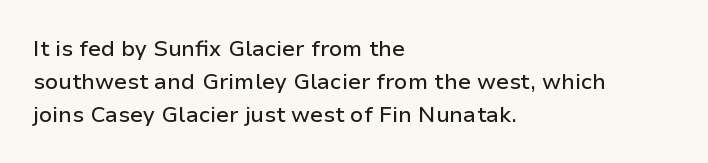
Q: Is the text italic (slanted)? A: No, it is upright.
Q: Is the text underlined? A: No.
Q: How is the paragraph aligned? A: Left-aligned.
Q: Is the spacing between letters normal or unusually wide? A: Normal.
Q: Is the spacing between lines tight, normal or loose? A: Normal.
